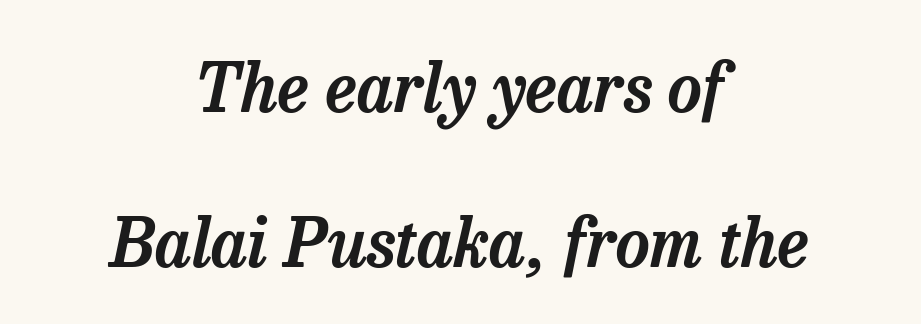
Characters are canted at an angle relative to the baseline's perpendicular. What kind of face is this? One with serifs. Compared with typical body copy, the letter spacing here is the same. The gap between lines stays unmarked. Here the designer chose a conventional face with non-uniform glyph widths. Visually the block forms a symmetrical silhouette, jagged on both flanks.
